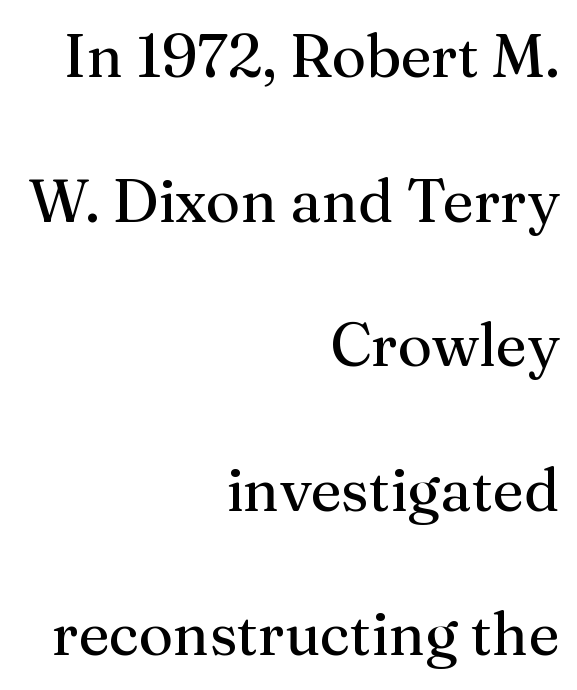
Q: Is the text bold? A: No.
Q: Is the text italic (slanted)? A: No, it is upright.
Q: Is the typeface a serif or a sans-serif typeface? A: Serif.
Q: Is the text underlined? A: No.
Q: How is the paragraph aligned? A: Right-aligned.
Q: Is the spacing between letters normal or unusually wide? A: Normal.
Q: Is the spacing between lines tight, normal or loose? A: Loose.
Q: Width (condensed, normal, or wide)? A: Normal.
Q: Stroke contrast? A: Medium.
Q: x-height? A: Medium.
Q: Monospaced? A: No.
